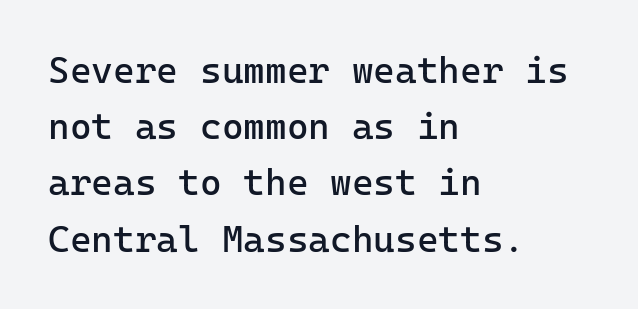
Q: Is the text bold? A: No.
Q: Is the text italic (slanted)? A: No, it is upright.
Q: Is the typeface a serif or a sans-serif typeface? A: Sans-serif.
Q: Is the text underlined? A: No.
Q: How is the paragraph aligned? A: Left-aligned.
Q: Is the spacing between letters normal or unusually wide? A: Normal.
Q: Is the spacing between lines tight, normal or loose? A: Normal.
Q: Width (condensed, normal, or wide)? A: Normal.
Q: Stroke contrast? A: Low.
Q: x-height? A: Medium.
Q: Monospaced? A: Yes.
